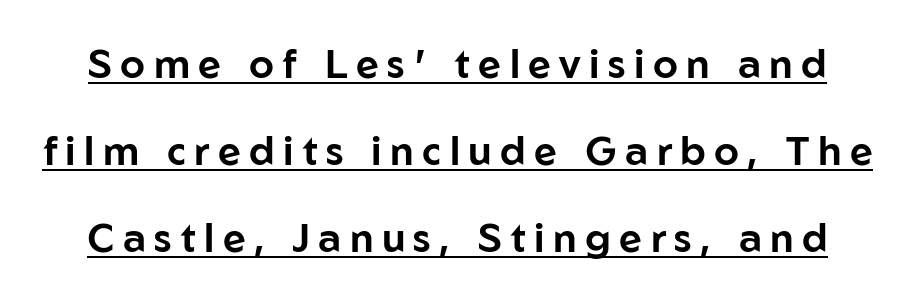
Q: Is the text italic (slanted)? A: No, it is upright.
Q: Is the typeface a serif or a sans-serif typeface? A: Sans-serif.
Q: Is the text underlined? A: Yes.
Q: Is the spacing between letters normal or unusually wide? A: Unusually wide.
Q: Is the spacing between lines tight, normal or loose? A: Loose.
Q: Width (condensed, normal, or wide)? A: Normal.
Q: Stroke contrast? A: Low.
Q: x-height? A: Medium.
Q: Monospaced? A: No.
